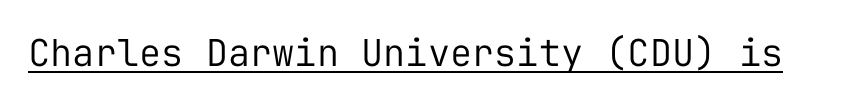
{"serif": "no", "italic": "no", "bold": "no", "weight": "regular", "width": "normal", "stroke_contrast": "low", "x_height": "medium", "monospaced": "yes", "underline": "yes", "letter_spacing": "normal", "letter_spacing_em": 0.0, "glyph_px": 37}
